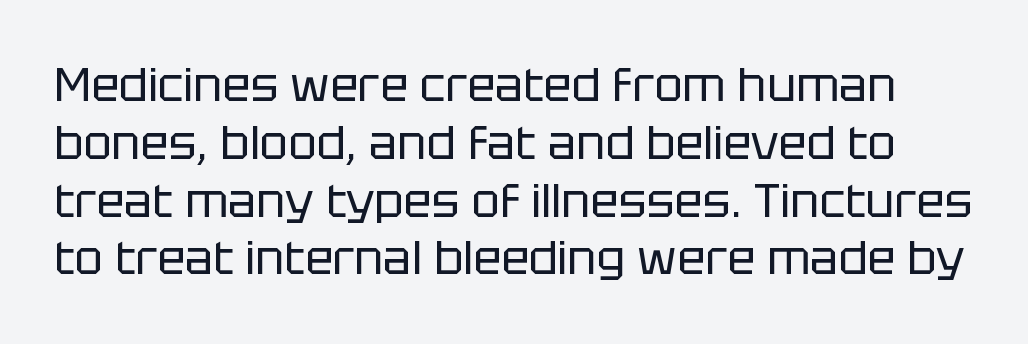
Q: Is the text bold? A: No.
Q: Is the text italic (slanted)? A: No, it is upright.
Q: Is the typeface a serif or a sans-serif typeface? A: Sans-serif.
Q: Is the text underlined? A: No.
Q: Is the spacing between letters normal or unusually wide? A: Normal.
Q: Width (condensed, normal, or wide)? A: Normal.
Q: Stroke contrast? A: Low.
Q: x-height? A: Large.
Q: Monospaced? A: No.
